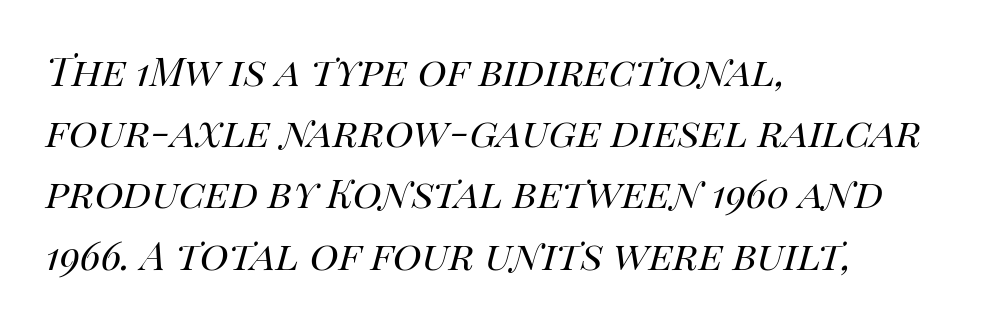
Q: Is the text bold? A: No.
Q: Is the text italic (slanted)? A: Yes, it leans right by about 14 degrees.
Q: Is the text underlined? A: No.
Q: How is the paragraph aligned? A: Left-aligned.
Q: Is the spacing between letters normal or unusually wide? A: Normal.
Q: Is the spacing between lines tight, normal or loose? A: Normal.
Q: Width (condensed, normal, or wide)? A: Normal.
Q: Stroke contrast? A: High.
Q: x-height? A: Large.
Q: Monospaced? A: No.
